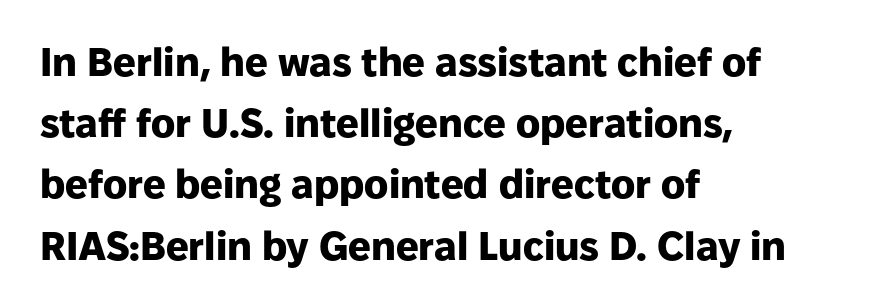
The image shows 40 px heavy sans-serif type, upright; set left-aligned, normal line spacing (1.53x), normal letter spacing, not underlined; low stroke contrast and a medium x-height.
